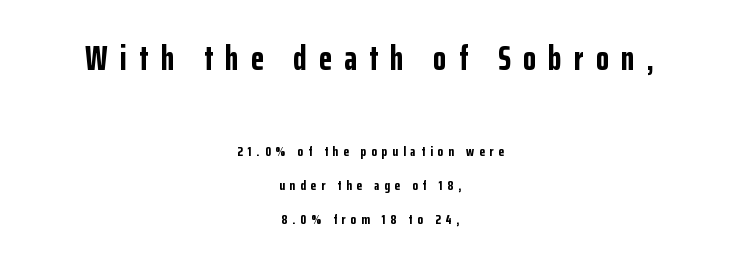
{"serif": "no", "italic": "no", "bold": "yes", "weight": "bold", "width": "condensed", "stroke_contrast": "low", "x_height": "medium", "monospaced": "no", "underline": "no", "align": "center", "line_spacing": "loose", "line_spacing_ratio": 2.42, "letter_spacing": "wide", "letter_spacing_em": 0.36, "larger_block": "first", "size_ratio": 2.43, "glyph_px": 34}
